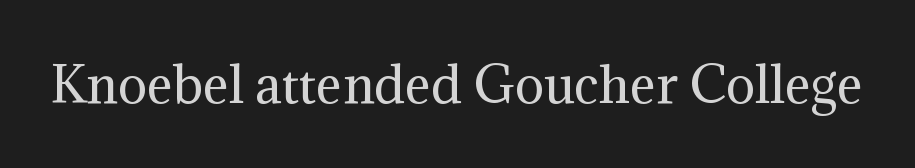
The image shows 49 px regular-weight serif type, upright; set normal letter spacing, not underlined; medium stroke contrast and a medium x-height.
